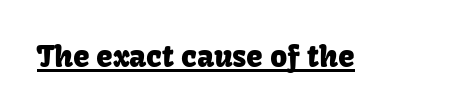
The image shows 30 px sans-serif type, upright; set normal letter spacing, underlined; low stroke contrast and a medium x-height.
